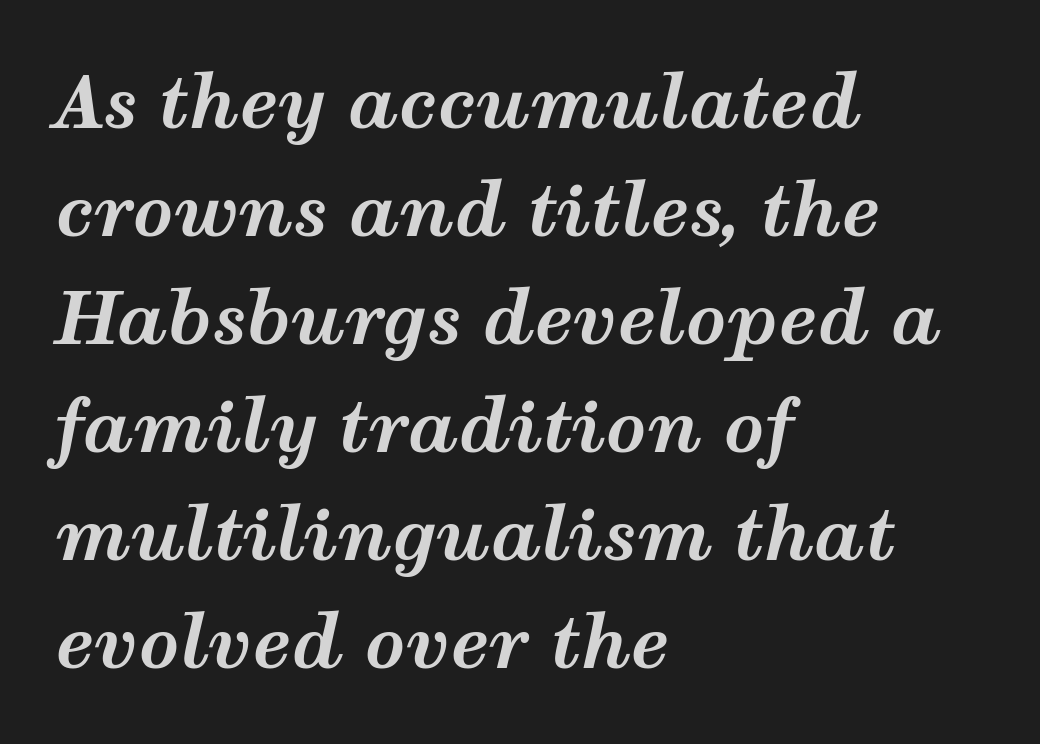
Q: Is the text bold? A: Yes.
Q: Is the text italic (slanted)? A: Yes, it leans right by about 12 degrees.
Q: Is the text underlined? A: No.
Q: How is the paragraph aligned? A: Left-aligned.
Q: Is the spacing between letters normal or unusually wide? A: Normal.
Q: Is the spacing between lines tight, normal or loose? A: Normal.
Q: Width (condensed, normal, or wide)? A: Wide.
Q: Stroke contrast? A: Medium.
Q: x-height? A: Medium.
Q: Monospaced? A: No.
